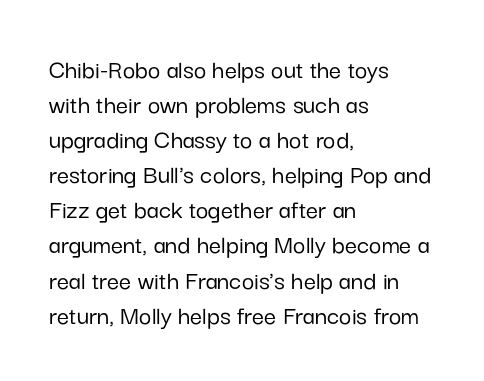
{"italic": "no", "underline": "no", "align": "left", "line_spacing": "normal", "line_spacing_ratio": 1.3, "letter_spacing": "normal", "letter_spacing_em": 0.0, "glyph_px": 27}
